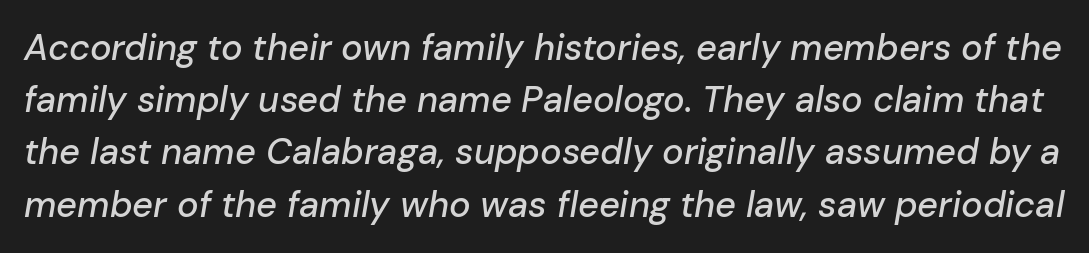
The image shows 36 px text type, italic (leaning right); set normal line spacing (1.45x), normal letter spacing, not underlined; low stroke contrast and a medium x-height.
